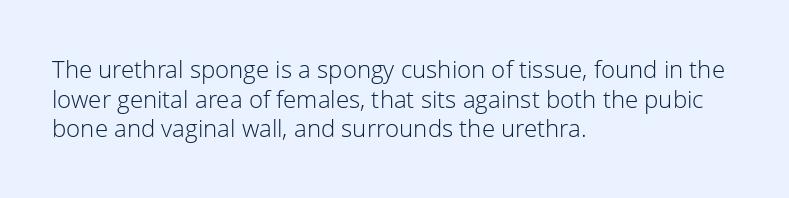
Q: Is the text bold? A: No.
Q: Is the text italic (slanted)? A: No, it is upright.
Q: Is the text underlined? A: No.
Q: How is the paragraph aligned? A: Left-aligned.
Q: Is the spacing between letters normal or unusually wide? A: Normal.
